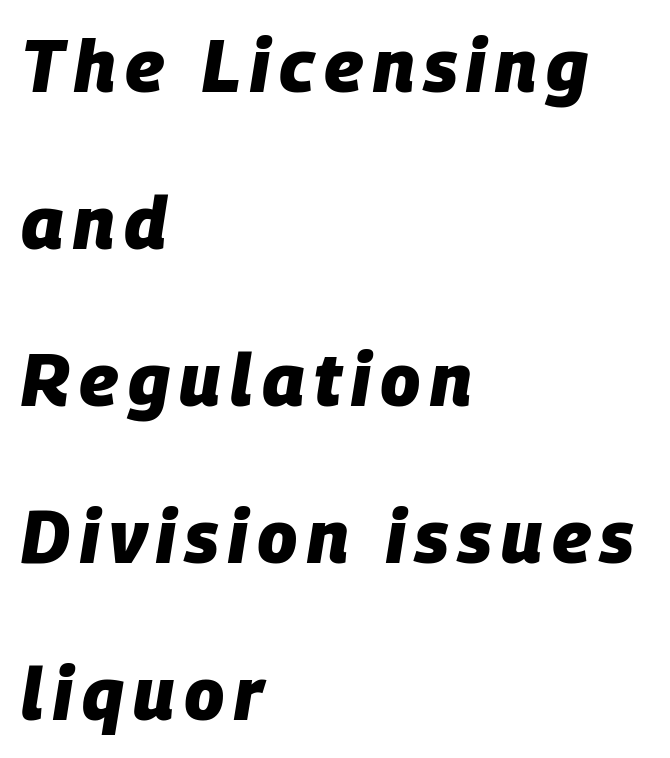
Q: Is the text bold? A: Yes.
Q: Is the text italic (slanted)? A: Yes, it leans right by about 9 degrees.
Q: Is the text underlined? A: No.
Q: How is the paragraph aligned? A: Left-aligned.
Q: Is the spacing between lines tight, normal or loose? A: Loose.
Q: Width (condensed, normal, or wide)? A: Normal.
Q: Stroke contrast? A: Low.
Q: x-height? A: Large.
Q: Monospaced? A: No.
